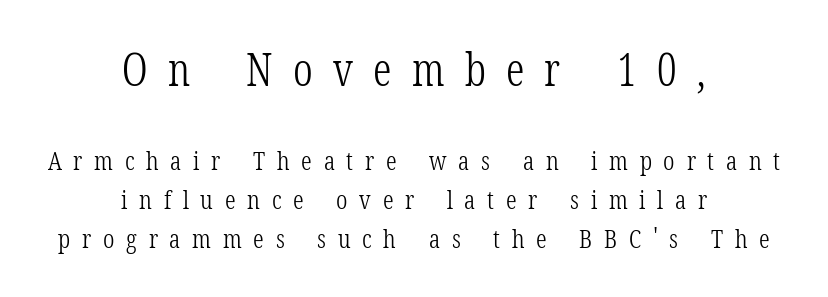
{"serif": "yes", "italic": "no", "bold": "no", "weight": "light", "width": "condensed", "stroke_contrast": "low", "x_height": "medium", "monospaced": "no", "underline": "no", "align": "center", "line_spacing": "normal", "line_spacing_ratio": 1.49, "letter_spacing": "wide", "letter_spacing_em": 0.45, "larger_block": "first", "size_ratio": 1.73, "glyph_px": 45}
